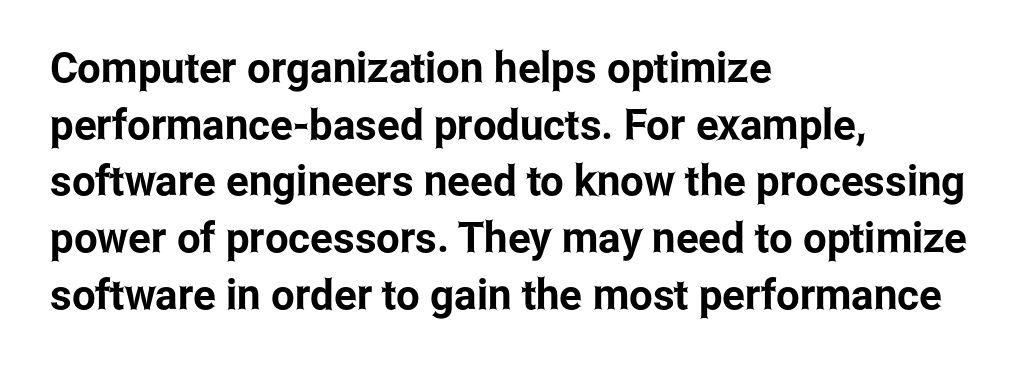
{"serif": "no", "italic": "no", "width": "condensed", "stroke_contrast": "low", "x_height": "medium", "monospaced": "no", "underline": "no", "align": "left", "line_spacing": "normal", "line_spacing_ratio": 1.35, "letter_spacing": "normal", "letter_spacing_em": 0.0, "glyph_px": 42}
